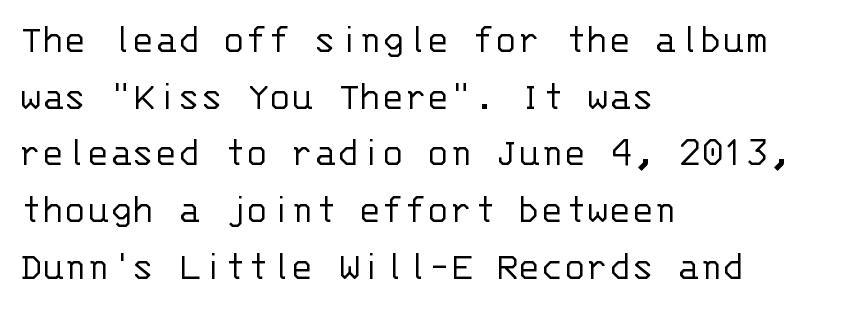
Q: Is the text bold? A: No.
Q: Is the text italic (slanted)? A: No, it is upright.
Q: Is the typeface a serif or a sans-serif typeface? A: Sans-serif.
Q: Is the text underlined? A: No.
Q: How is the paragraph aligned? A: Left-aligned.
Q: Is the spacing between letters normal or unusually wide? A: Normal.
Q: Is the spacing between lines tight, normal or loose? A: Normal.
Q: Width (condensed, normal, or wide)? A: Normal.
Q: Stroke contrast? A: Low.
Q: x-height? A: Large.
Q: Monospaced? A: Yes.
